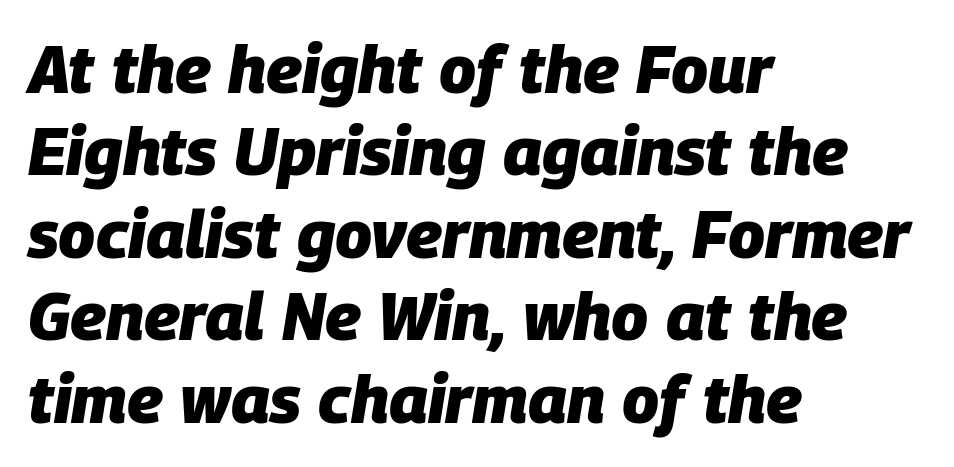
{"italic": "yes", "lean": "right", "slant_degrees": 9, "bold": "yes", "weight": "heavy", "width": "normal", "stroke_contrast": "low", "x_height": "large", "monospaced": "no", "underline": "no", "align": "left", "line_spacing_ratio": 1.23, "letter_spacing": "normal", "letter_spacing_em": 0.0, "glyph_px": 67}
